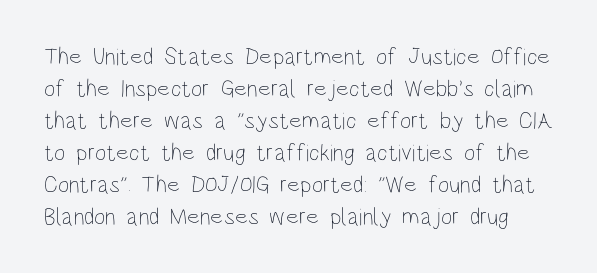
Each stroke keeps to a modest, everyday thickness or less. The lettering stays uniformly vertical, giving the passage a roman look. Vertically, the passage feels balanced, rows spaced as you'd expect. Only glyphs here, with clear space below each row. The line texture is even and compact thanks to regular tracking.
